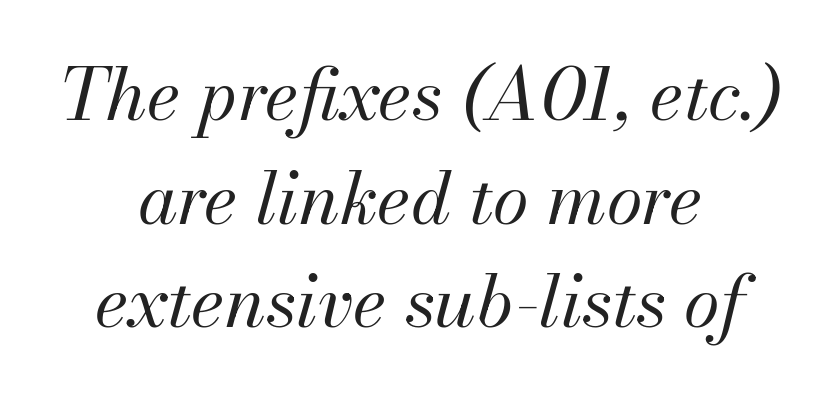
Q: Is the text bold? A: No.
Q: Is the text italic (slanted)? A: Yes, it leans right by about 13 degrees.
Q: Is the text underlined? A: No.
Q: How is the paragraph aligned? A: Centered.
Q: Is the spacing between letters normal or unusually wide? A: Normal.
Q: Is the spacing between lines tight, normal or loose? A: Normal.
Q: Width (condensed, normal, or wide)? A: Normal.
Q: Stroke contrast? A: Medium.
Q: x-height? A: Small.
Q: Monospaced? A: No.
